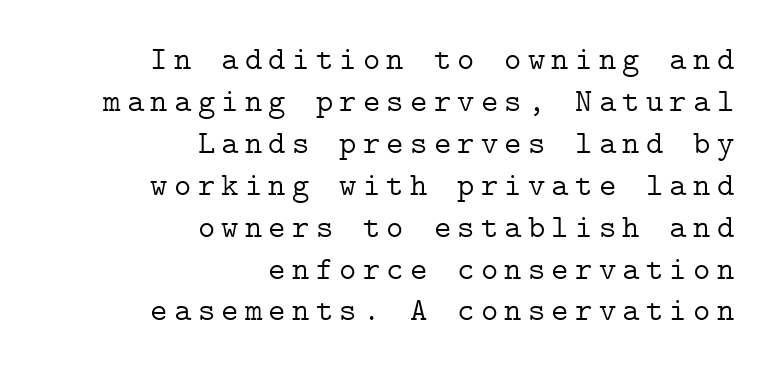
The image shows 33 px light serif type, upright; set right-aligned, normal line spacing (1.27x), not underlined; low stroke contrast and a medium x-height.
